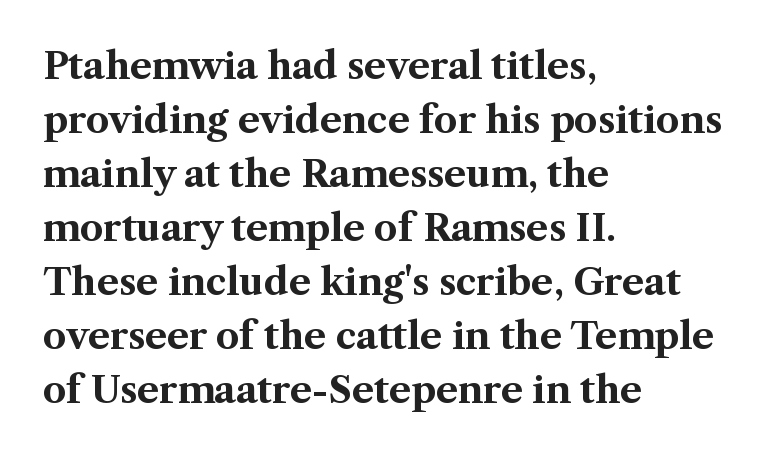
The image shows 37 px bold serif type, upright; set left-aligned, normal line spacing (1.46x), normal letter spacing, not underlined; medium stroke contrast and a medium x-height.
